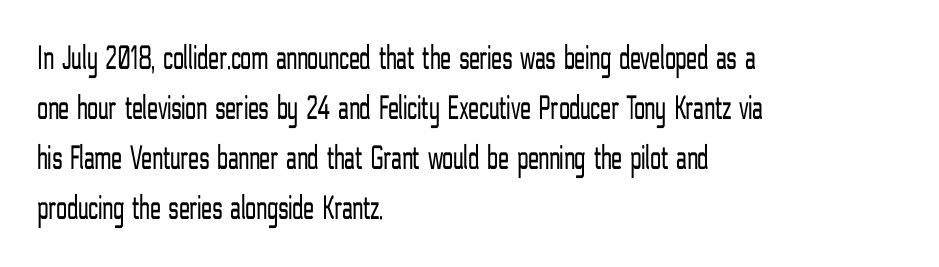
The image shows 35 px light, condensed sans-serif type, upright; set left-aligned, normal line spacing (1.43x), normal letter spacing, not underlined; low stroke contrast and a medium x-height.
